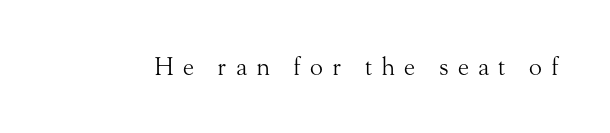
{"italic": "no", "bold": "no", "underline": "no", "letter_spacing": "wide", "letter_spacing_em": 0.38, "glyph_px": 24}
